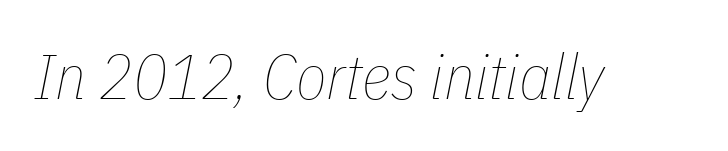
Q: Is the text bold? A: No.
Q: Is the text italic (slanted)? A: Yes, it leans right by about 11 degrees.
Q: Is the text underlined? A: No.
Q: Is the spacing between letters normal or unusually wide? A: Normal.
Q: Width (condensed, normal, or wide)? A: Condensed.
Q: Stroke contrast? A: Low.
Q: x-height? A: Medium.
Q: Monospaced? A: No.
